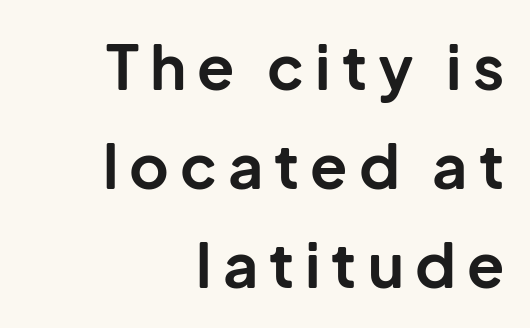
Q: Is the text bold? A: Yes.
Q: Is the text italic (slanted)? A: No, it is upright.
Q: Is the typeface a serif or a sans-serif typeface? A: Sans-serif.
Q: Is the text underlined? A: No.
Q: How is the paragraph aligned? A: Right-aligned.
Q: Is the spacing between lines tight, normal or loose? A: Normal.
Q: Width (condensed, normal, or wide)? A: Normal.
Q: Stroke contrast? A: Low.
Q: x-height? A: Medium.
Q: Monospaced? A: No.
